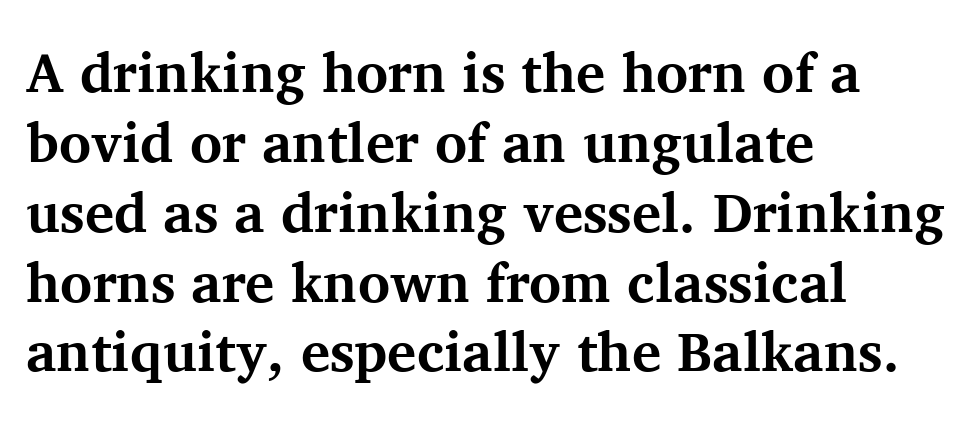
The image shows 55 px bold serif type, upright; set left-aligned, normal line spacing (1.27x), normal letter spacing, not underlined; medium stroke contrast and a medium x-height.
